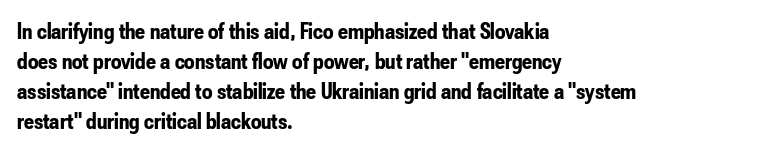
Does extra space separate the letters? No, they use regular spacing. The passage is arranged the way most books set body copy — flush left. Successive baselines arrive at the customary interval. Posture: upright roman. Is the type bold? Yes — the strokes are clearly thick and heavy.
